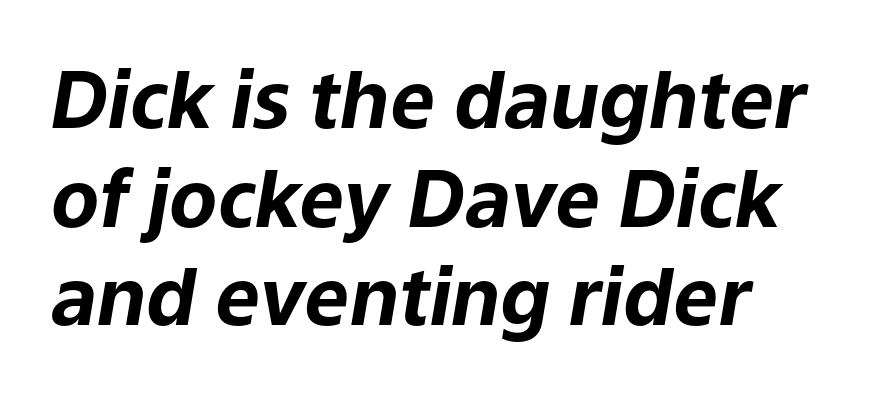
The image shows 79 px bold type, italic (leaning right); set left-aligned, normal line spacing (1.25x), normal letter spacing, not underlined; low stroke contrast and a medium x-height.
